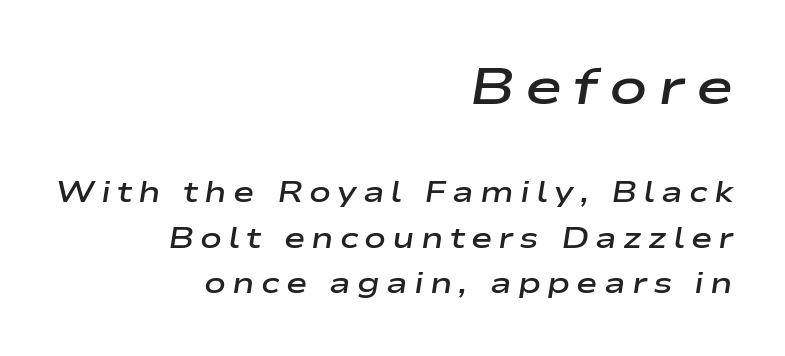
{"italic": "yes", "lean": "right", "slant_degrees": 9, "bold": "semi", "weight": "semibold", "width": "wide", "stroke_contrast": "low", "x_height": "medium", "monospaced": "no", "underline": "no", "align": "right", "line_spacing": "normal", "line_spacing_ratio": 1.56, "letter_spacing": "wide", "letter_spacing_em": 0.21, "larger_block": "first", "size_ratio": 1.76, "glyph_px": 51}
